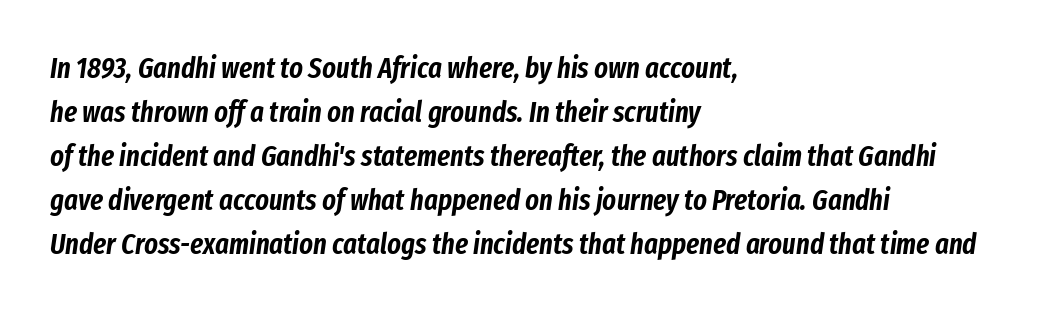
The rendering uses natural spacing where letterforms have individual widths. Each word holds together tightly as a unit, with standard inter-letter gaps. Normally led — the rows are evenly, conventionally spaced. Only glyphs here, with clear space below each row. Designer's note — italics engaged. Alignment: flush left.
